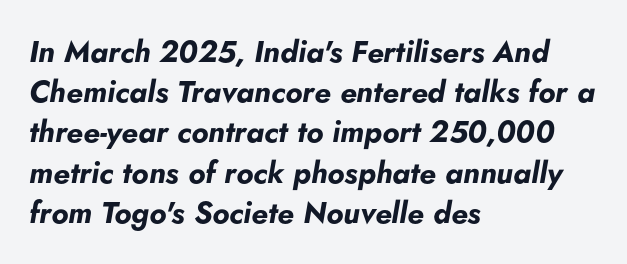
{"italic": "yes", "lean": "right", "slant_degrees": 5, "bold": "yes", "weight": "bold", "width": "normal", "stroke_contrast": "low", "x_height": "small", "monospaced": "no", "underline": "no", "align": "left", "line_spacing": "normal", "line_spacing_ratio": 1.34, "letter_spacing": "normal", "letter_spacing_em": 0.0, "glyph_px": 30}
